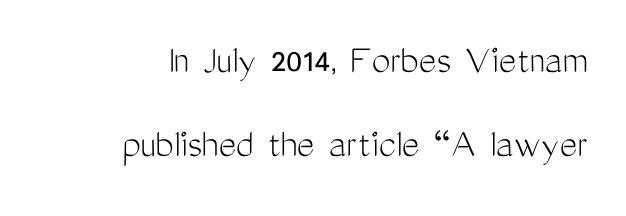
Q: Is the text bold? A: No.
Q: Is the text italic (slanted)? A: No, it is upright.
Q: Is the typeface a serif or a sans-serif typeface? A: Sans-serif.
Q: Is the text underlined? A: No.
Q: Is the spacing between letters normal or unusually wide? A: Normal.
Q: Is the spacing between lines tight, normal or loose? A: Loose.
Q: Width (condensed, normal, or wide)? A: Condensed.
Q: Stroke contrast? A: Medium.
Q: x-height? A: Medium.
Q: Monospaced? A: No.
